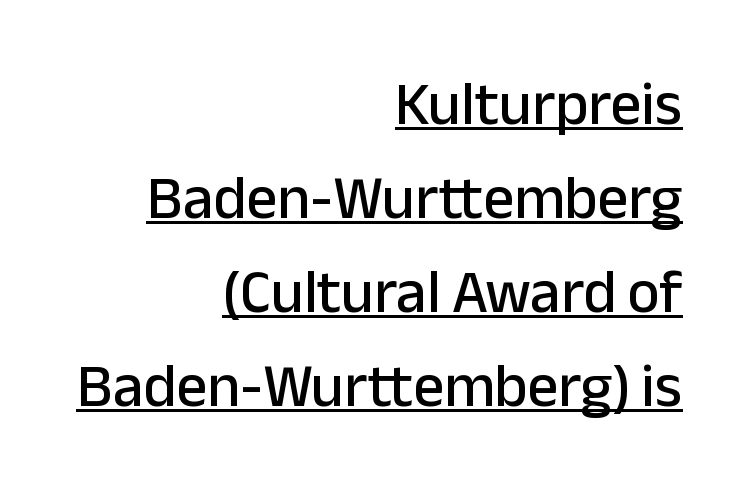
Q: Is the text italic (slanted)? A: No, it is upright.
Q: Is the typeface a serif or a sans-serif typeface? A: Sans-serif.
Q: Is the text underlined? A: Yes.
Q: How is the paragraph aligned? A: Right-aligned.
Q: Is the spacing between letters normal or unusually wide? A: Normal.
Q: Is the spacing between lines tight, normal or loose? A: Normal.
Q: Width (condensed, normal, or wide)? A: Normal.
Q: Stroke contrast? A: Low.
Q: x-height? A: Medium.
Q: Monospaced? A: No.
